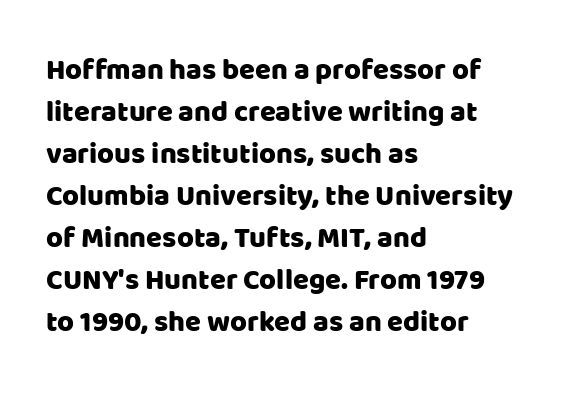
{"serif": "no", "italic": "no", "width": "normal", "stroke_contrast": "low", "x_height": "large", "monospaced": "no", "underline": "no", "align": "left", "line_spacing": "normal", "line_spacing_ratio": 1.45, "letter_spacing": "normal", "letter_spacing_em": 0.0, "glyph_px": 29}
